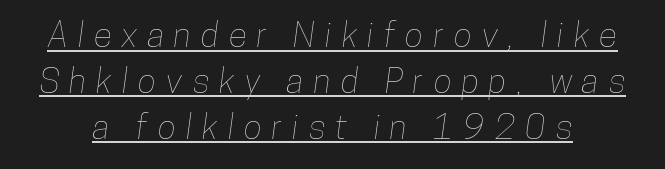
Q: Is the text underlined? A: Yes.
Q: Is the spacing between letters normal or unusually wide? A: Unusually wide.
Q: Is the spacing between lines tight, normal or loose? A: Normal.
Q: Width (condensed, normal, or wide)? A: Condensed.
Q: Stroke contrast? A: Low.
Q: x-height? A: Medium.
Q: Monospaced? A: No.
